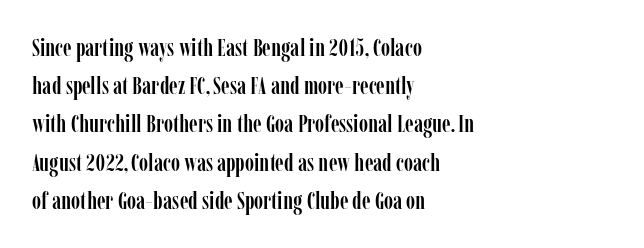
Q: Is the text italic (slanted)? A: No, it is upright.
Q: Is the text underlined? A: No.
Q: How is the paragraph aligned? A: Left-aligned.
Q: Is the spacing between letters normal or unusually wide? A: Normal.
Q: Is the spacing between lines tight, normal or loose? A: Normal.
